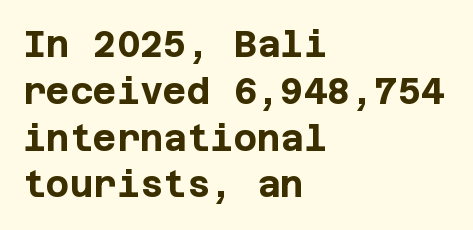
{"serif": "no", "italic": "no", "bold": "yes", "weight": "bold", "width": "normal", "stroke_contrast": "low", "x_height": "large", "underline": "no", "align": "left", "line_spacing": "normal", "line_spacing_ratio": 1.3, "letter_spacing": "normal", "letter_spacing_em": 0.0, "glyph_px": 36}
